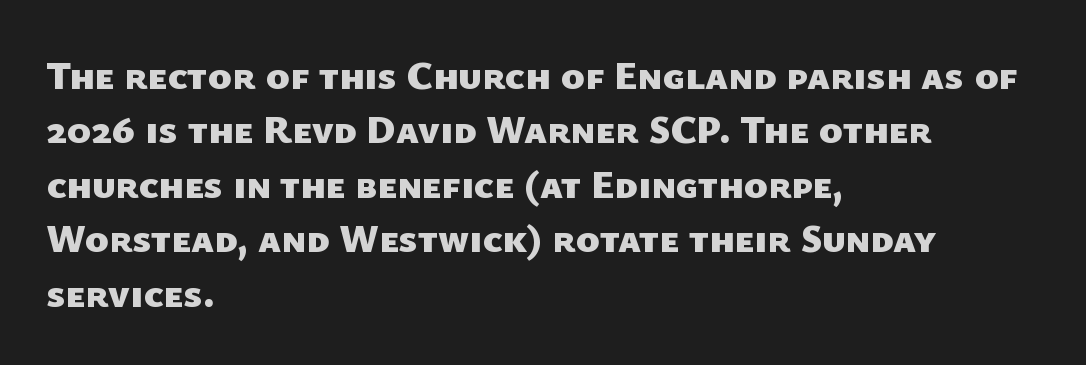
The image shows 40 px heavy sans-serif type; set left-aligned, normal line spacing (1.36x), normal letter spacing, not underlined; low stroke contrast and a medium x-height.
